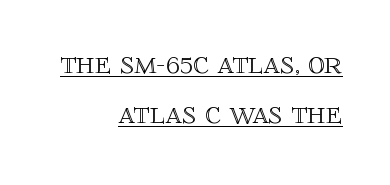
The image shows 33 px text type, upright; set right-aligned, normal line spacing (1.52x), normal letter spacing, underlined; a large x-height.
